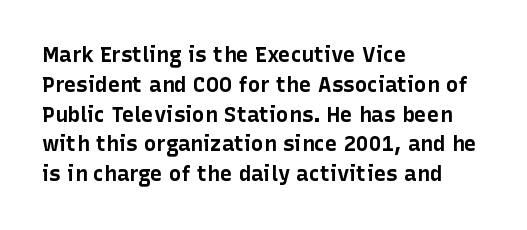
A bare baseline throughout the passage. Heavy-handed strokes throughout: this text is bold. Style check: upright. The setting favours the left margin, as ordinary paragraphs usually do. How are the letters spaced? Ordinarily, with no added tracking.
